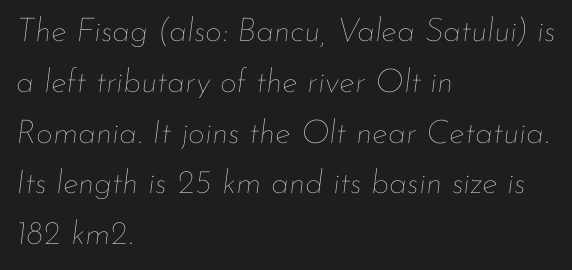
The image shows 33 px thin type, italic (leaning right); set left-aligned, normal line spacing (1.54x), normal letter spacing, not underlined; low stroke contrast and a small x-height.
